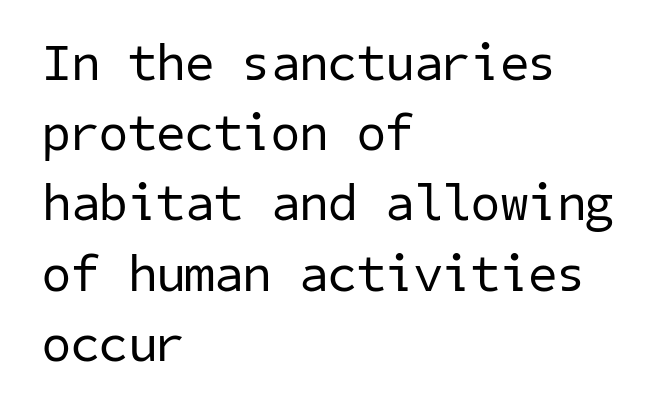
{"serif": "no", "bold": "no", "weight": "regular", "width": "normal", "stroke_contrast": "low", "x_height": "medium", "underline": "no", "align": "left", "line_spacing": "normal", "line_spacing_ratio": 1.35, "letter_spacing": "normal", "letter_spacing_em": 0.0, "glyph_px": 52}
